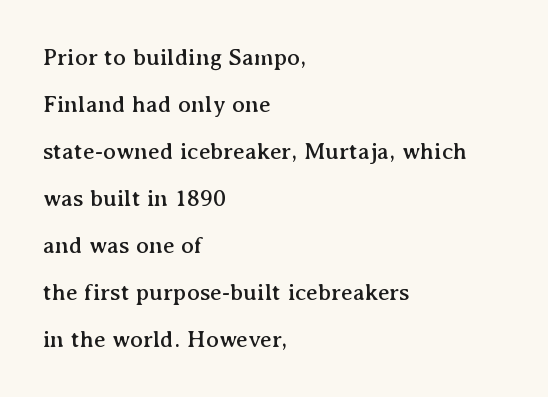
The image shows 24 px text type, upright; set left-aligned, loose line spacing (1.96x), normal letter spacing, not underlined.
